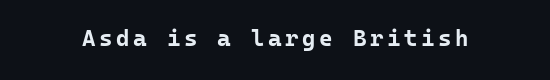
The words here are not underlined. Ascenders rise straight up at ninety degrees. What weight is shown? A full bold with thick strokes.
